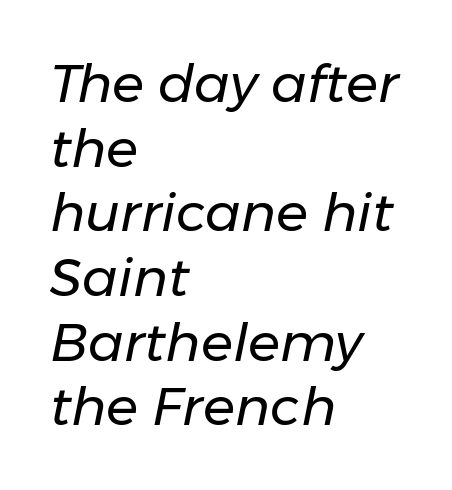
{"italic": "yes", "lean": "right", "slant_degrees": 11, "bold": "no", "weight": "regular", "width": "normal", "stroke_contrast": "low", "x_height": "medium", "monospaced": "no", "underline": "no", "align": "left", "line_spacing_ratio": 1.22, "letter_spacing": "normal", "letter_spacing_em": 0.0, "glyph_px": 53}
